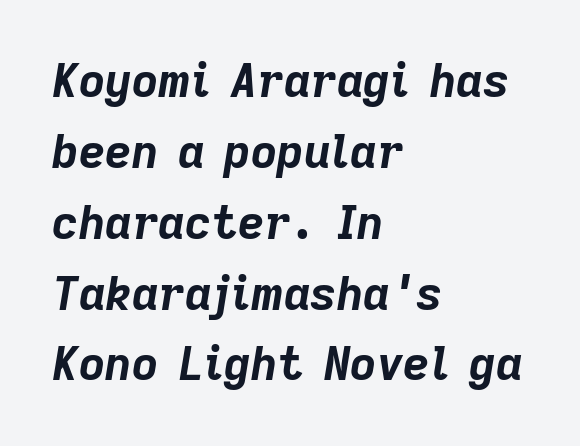
Q: Is the text bold? A: Yes.
Q: Is the text italic (slanted)? A: Yes, it leans right by about 9 degrees.
Q: Is the text underlined? A: No.
Q: How is the paragraph aligned? A: Left-aligned.
Q: Is the spacing between letters normal or unusually wide? A: Normal.
Q: Is the spacing between lines tight, normal or loose? A: Normal.
Q: Width (condensed, normal, or wide)? A: Normal.
Q: Stroke contrast? A: Low.
Q: x-height? A: Medium.
Q: Monospaced? A: No.
